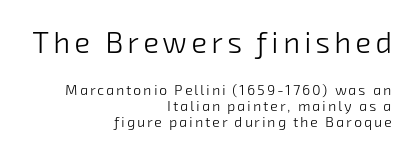
Q: Is the text bold? A: No.
Q: Is the typeface a serif or a sans-serif typeface? A: Sans-serif.
Q: Is the text underlined? A: No.
Q: How is the paragraph aligned? A: Right-aligned.
Q: Is the spacing between lines tight, normal or loose? A: Tight.
Q: Which block of text is set in a larger size, the first (top) or the second (bottom)? A: The first (top) one.
Q: Width (condensed, normal, or wide)? A: Normal.
Q: Stroke contrast? A: Low.
Q: x-height? A: Medium.
Q: Monospaced? A: No.
